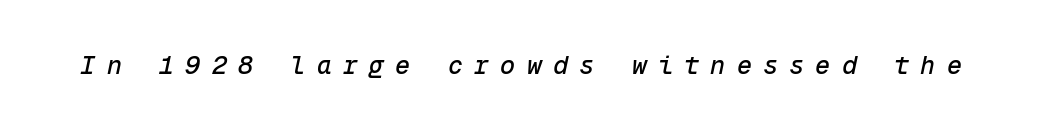
{"italic": "yes", "lean": "right", "slant_degrees": 12, "underline": "no", "letter_spacing": "wide", "letter_spacing_em": 0.45, "glyph_px": 25}
